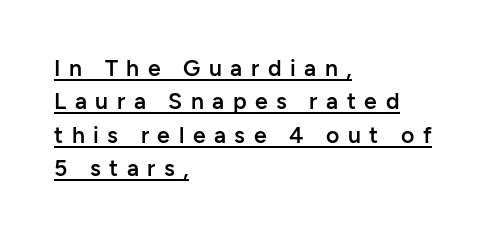
Q: Is the text bold? A: Semi-bold.
Q: Is the text italic (slanted)? A: No, it is upright.
Q: Is the text underlined? A: Yes.
Q: How is the paragraph aligned? A: Left-aligned.
Q: Is the spacing between letters normal or unusually wide? A: Unusually wide.
Q: Is the spacing between lines tight, normal or loose? A: Normal.
